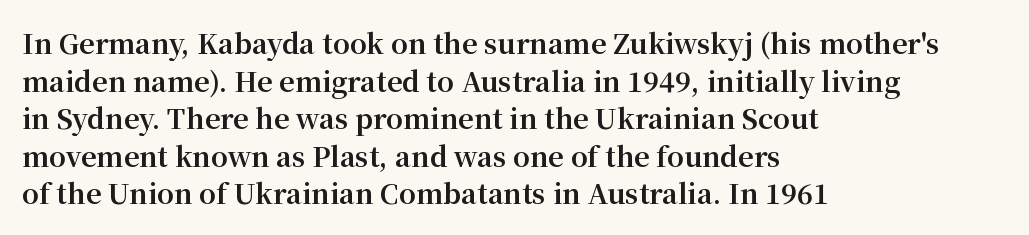
The image shows 27 px bold type, upright; set left-aligned, normal line spacing (1.39x), normal letter spacing, not underlined.
